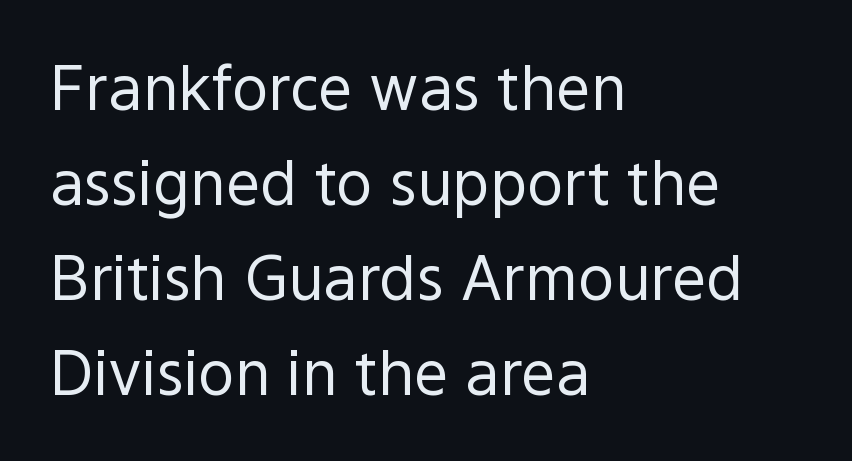
{"serif": "no", "italic": "no", "bold": "no", "weight": "regular", "width": "normal", "x_height": "medium", "monospaced": "no", "underline": "no", "align": "left", "line_spacing": "normal", "line_spacing_ratio": 1.56, "letter_spacing": "normal", "letter_spacing_em": 0.0, "glyph_px": 61}
